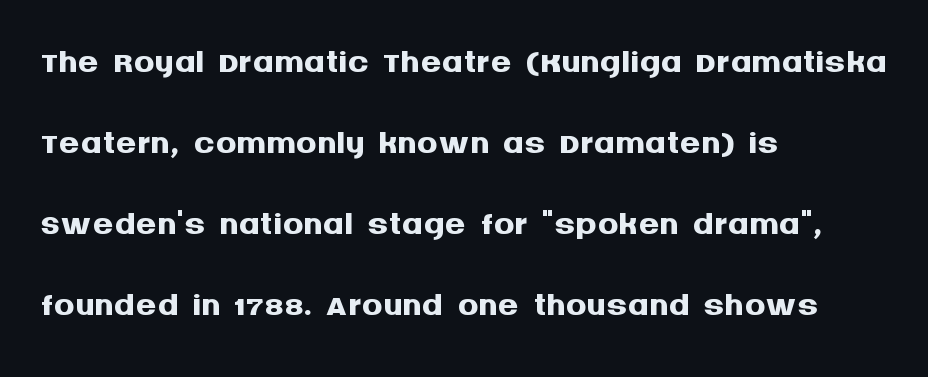
Q: Is the text bold? A: Yes.
Q: Is the text italic (slanted)? A: No, it is upright.
Q: Is the typeface a serif or a sans-serif typeface? A: Sans-serif.
Q: Is the text underlined? A: No.
Q: How is the paragraph aligned? A: Left-aligned.
Q: Is the spacing between letters normal or unusually wide? A: Normal.
Q: Is the spacing between lines tight, normal or loose? A: Normal.
Q: Width (condensed, normal, or wide)? A: Normal.
Q: Stroke contrast? A: Medium.
Q: x-height? A: Large.
Q: Monospaced? A: No.
